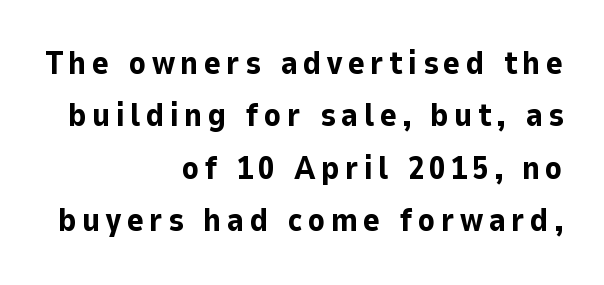
The image shows 32 px bold sans-serif type, upright; set right-aligned, normal line spacing (1.64x), not underlined; low stroke contrast and a medium x-height.
